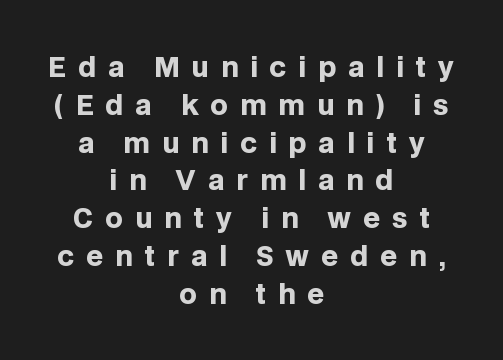
Q: Is the text bold? A: Yes.
Q: Is the text italic (slanted)? A: No, it is upright.
Q: Is the text underlined? A: No.
Q: How is the paragraph aligned? A: Centered.
Q: Is the spacing between letters normal or unusually wide? A: Unusually wide.
Q: Is the spacing between lines tight, normal or loose? A: Normal.
